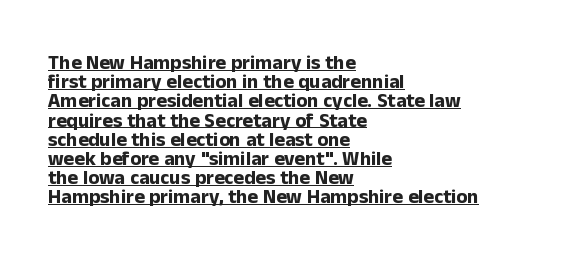
Q: Is the text bold? A: Yes.
Q: Is the text italic (slanted)? A: No, it is upright.
Q: Is the text underlined? A: Yes.
Q: How is the paragraph aligned? A: Left-aligned.
Q: Is the spacing between letters normal or unusually wide? A: Normal.
Q: Is the spacing between lines tight, normal or loose? A: Tight.
